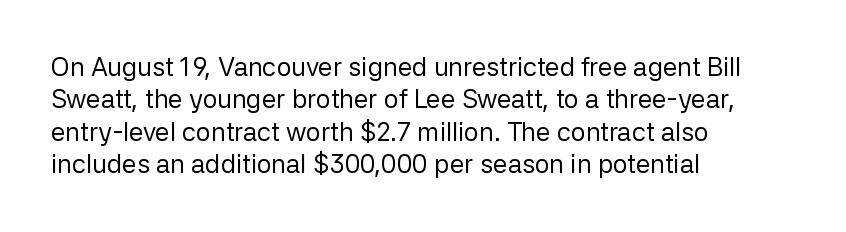
The image shows 26 px text type, upright; set left-aligned, normal line spacing (1.25x), normal letter spacing, not underlined.
